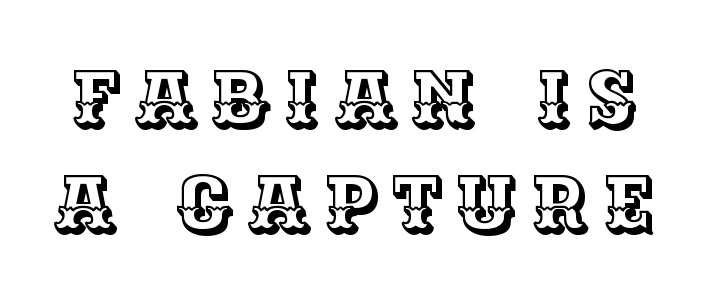
{"italic": "no", "width": "normal", "x_height": "large", "monospaced": "no", "underline": "no", "line_spacing": "normal", "line_spacing_ratio": 1.33, "glyph_px": 79}
